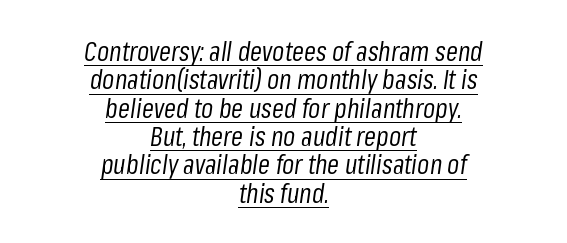
{"italic": "yes", "lean": "right", "slant_degrees": 8, "bold": "no", "underline": "yes", "align": "center", "line_spacing": "tight", "line_spacing_ratio": 1.05, "letter_spacing": "normal", "letter_spacing_em": 0.0, "glyph_px": 27}
